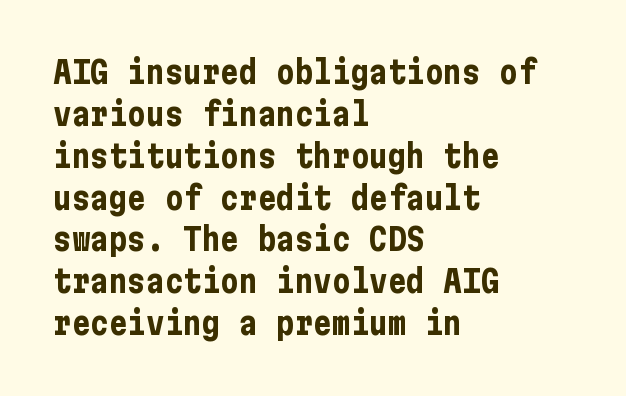
{"serif": "no", "italic": "no", "bold": "yes", "weight": "bold", "width": "condensed", "stroke_contrast": "low", "x_height": "medium", "underline": "no", "align": "left", "line_spacing": "normal", "line_spacing_ratio": 1.35, "letter_spacing": "normal", "letter_spacing_em": 0.0, "glyph_px": 31}
